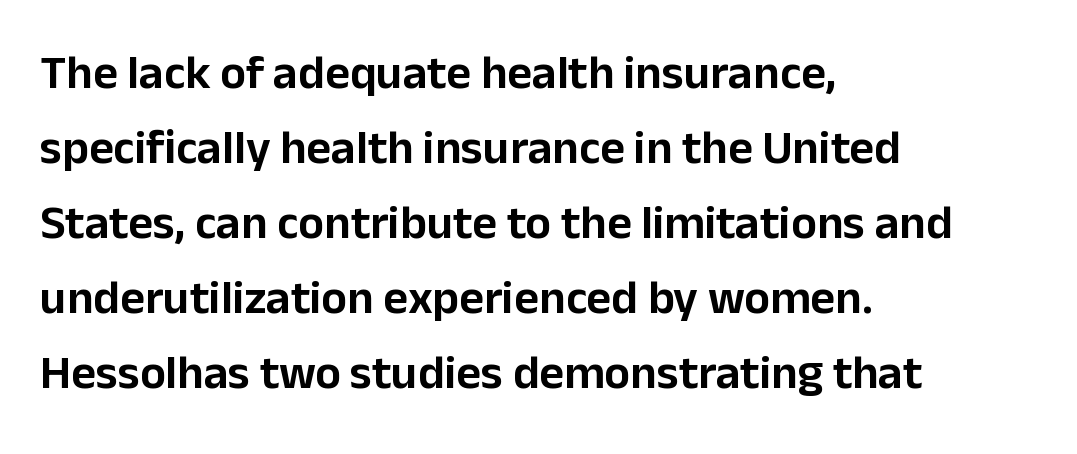
The image shows 48 px sans-serif type, upright; set left-aligned, normal line spacing (1.56x), normal letter spacing, not underlined; low stroke contrast and a medium x-height.
